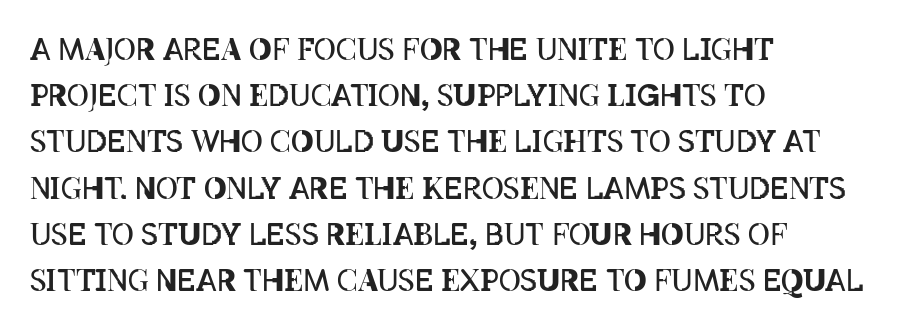
Q: Is the text bold? A: No.
Q: Is the text italic (slanted)? A: No, it is upright.
Q: Is the text underlined? A: No.
Q: How is the paragraph aligned? A: Left-aligned.
Q: Is the spacing between letters normal or unusually wide? A: Normal.
Q: Is the spacing between lines tight, normal or loose? A: Normal.
Q: Width (condensed, normal, or wide)? A: Condensed.
Q: Stroke contrast? A: Low.
Q: x-height? A: Large.
Q: Monospaced? A: No.
